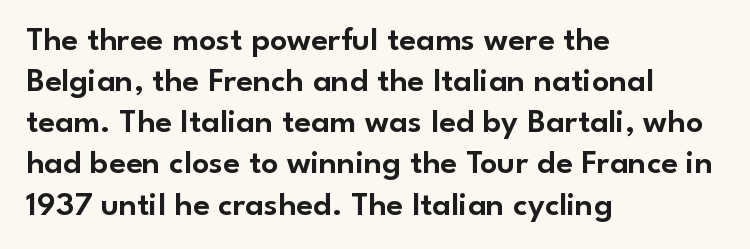
{"serif": "no", "italic": "no", "width": "normal", "stroke_contrast": "low", "x_height": "small", "monospaced": "no", "underline": "no", "align": "left", "line_spacing_ratio": 1.21, "letter_spacing": "normal", "letter_spacing_em": 0.0, "glyph_px": 34}
